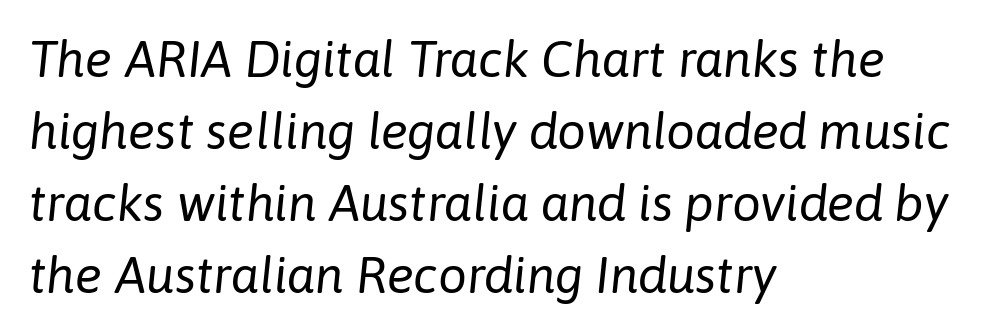
The image shows 51 px regular-weight type, italic (leaning right); set left-aligned, normal line spacing (1.41x), normal letter spacing, not underlined; low stroke contrast and a medium x-height.
